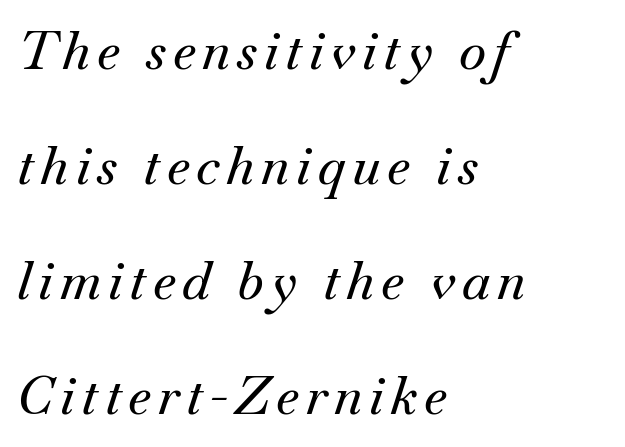
{"serif": "yes", "italic": "yes", "lean": "right", "slant_degrees": 18, "width": "normal", "stroke_contrast": "medium", "x_height": "small", "monospaced": "no", "underline": "no", "align": "left", "line_spacing": "loose", "line_spacing_ratio": 2.21, "glyph_px": 52}
